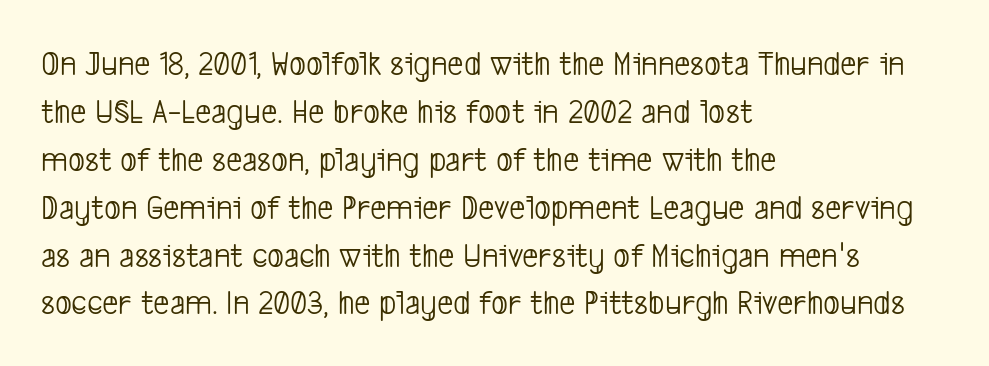
Q: Is the text bold? A: No.
Q: Is the typeface a serif or a sans-serif typeface? A: Sans-serif.
Q: Is the text underlined? A: No.
Q: How is the paragraph aligned? A: Left-aligned.
Q: Is the spacing between letters normal or unusually wide? A: Normal.
Q: Is the spacing between lines tight, normal or loose? A: Normal.
Q: Width (condensed, normal, or wide)? A: Condensed.
Q: Stroke contrast? A: Low.
Q: x-height? A: Medium.
Q: Monospaced? A: No.
